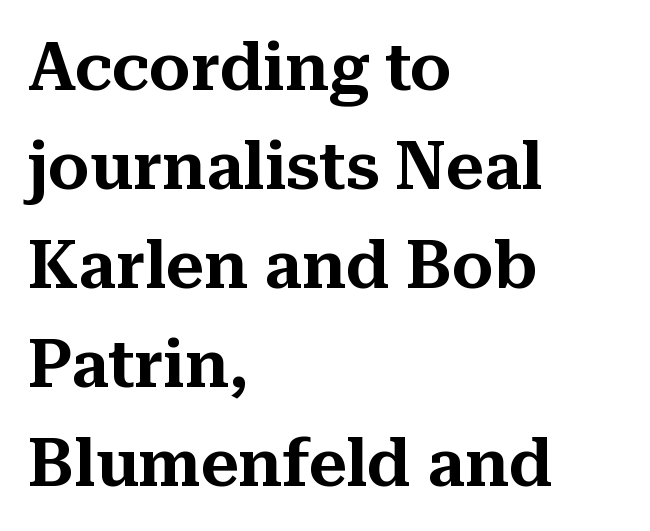
{"serif": "yes", "italic": "no", "width": "normal", "stroke_contrast": "medium", "x_height": "medium", "monospaced": "no", "underline": "no", "align": "left", "line_spacing": "normal", "line_spacing_ratio": 1.5, "letter_spacing": "normal", "letter_spacing_em": 0.0, "glyph_px": 66}
